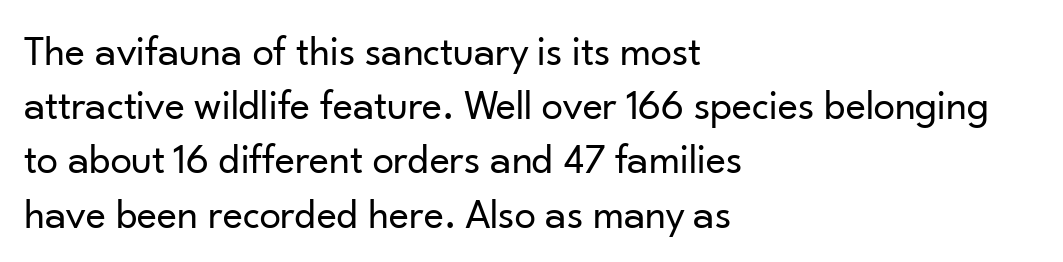
{"serif": "no", "italic": "no", "bold": "no", "weight": "regular", "width": "normal", "stroke_contrast": "low", "x_height": "small", "monospaced": "no", "underline": "no", "align": "left", "line_spacing": "normal", "line_spacing_ratio": 1.26, "letter_spacing": "normal", "letter_spacing_em": 0.0, "glyph_px": 43}
